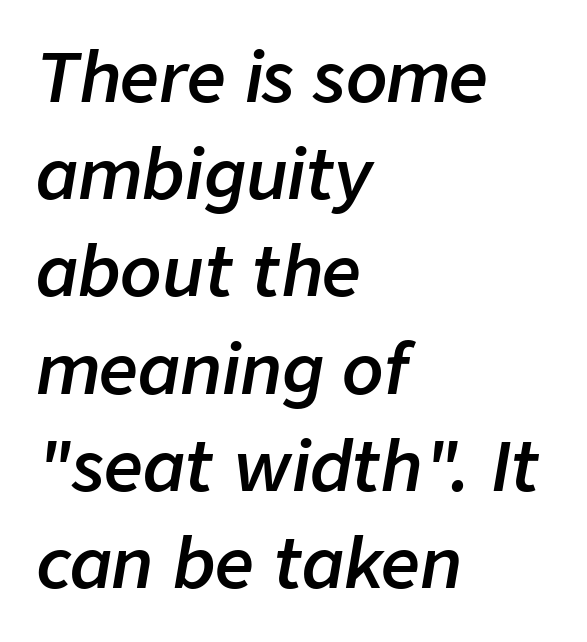
The image shows 68 px semibold type, italic (leaning right); set left-aligned, normal line spacing (1.43x), normal letter spacing, not underlined; low stroke contrast and a medium x-height.
